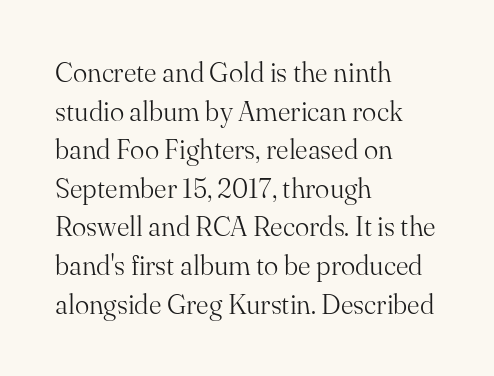
Q: Is the text bold? A: No.
Q: Is the text italic (slanted)? A: No, it is upright.
Q: Is the text underlined? A: No.
Q: How is the paragraph aligned? A: Left-aligned.
Q: Is the spacing between letters normal or unusually wide? A: Normal.
Q: Is the spacing between lines tight, normal or loose? A: Normal.
